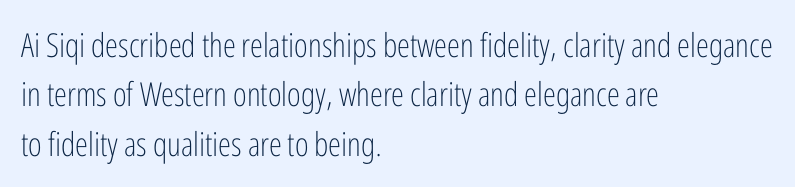
The image shows 33 px light, condensed sans-serif type, upright; set left-aligned, normal line spacing (1.5x), normal letter spacing, not underlined; low stroke contrast and a medium x-height.
